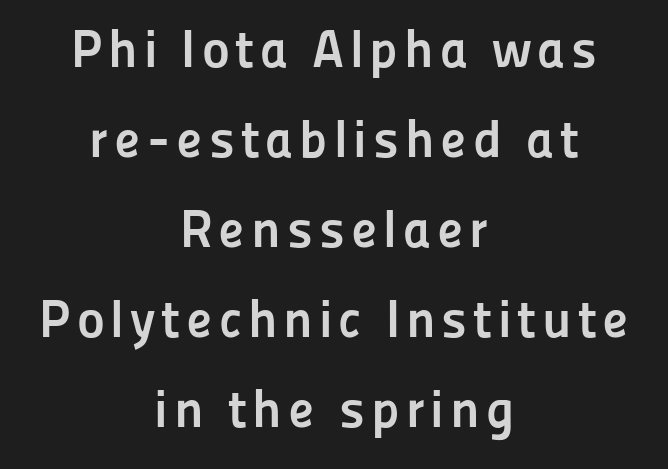
Every stem runs plumb, perpendicular to the baseline. Students, observe: this is what conventionally led text looks like. The lines in this sample share a center point and differ in where they start and stop. The space directly below the letters is spotless.
